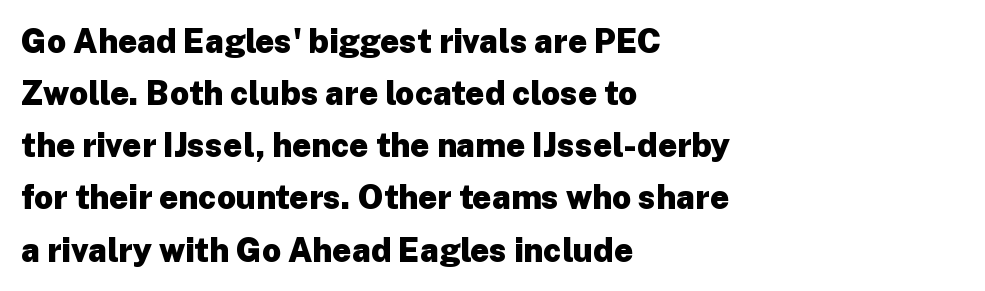
The image shows 33 px heavy sans-serif type, upright; set left-aligned, normal line spacing (1.58x), normal letter spacing, not underlined; low stroke contrast and a medium x-height.
